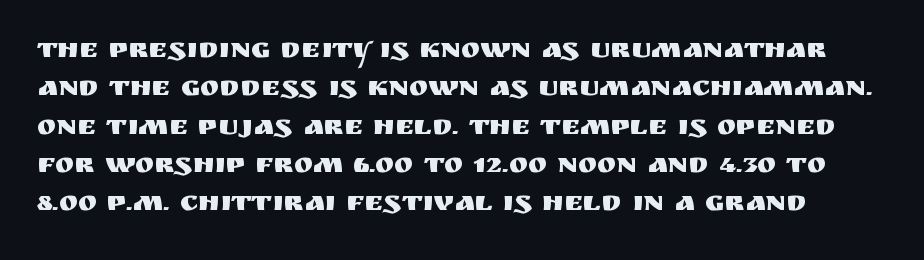
Letters rest on an invisible, unmarked baseline. You could call the tracking neutral — neither tight nor loose. Character widths vary here, with narrow letters taking less room than wide ones. One glance says typical: line gaps are just what's usual. These lines are composed in type without serifs. If you drew a line through each stem, it would be perfectly vertical.
